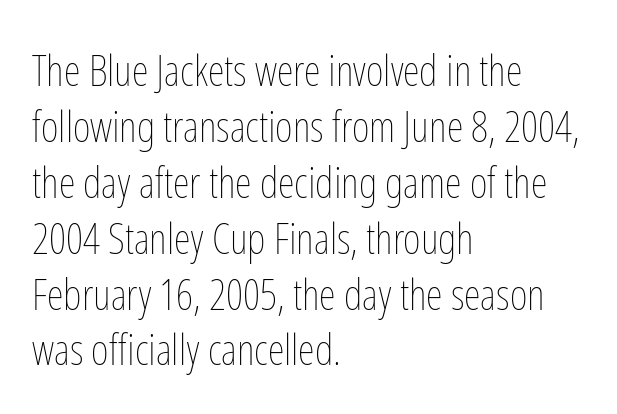
The image shows 43 px thin, condensed type, upright; set left-aligned, normal line spacing (1.3x), normal letter spacing, not underlined; low stroke contrast and a medium x-height.
